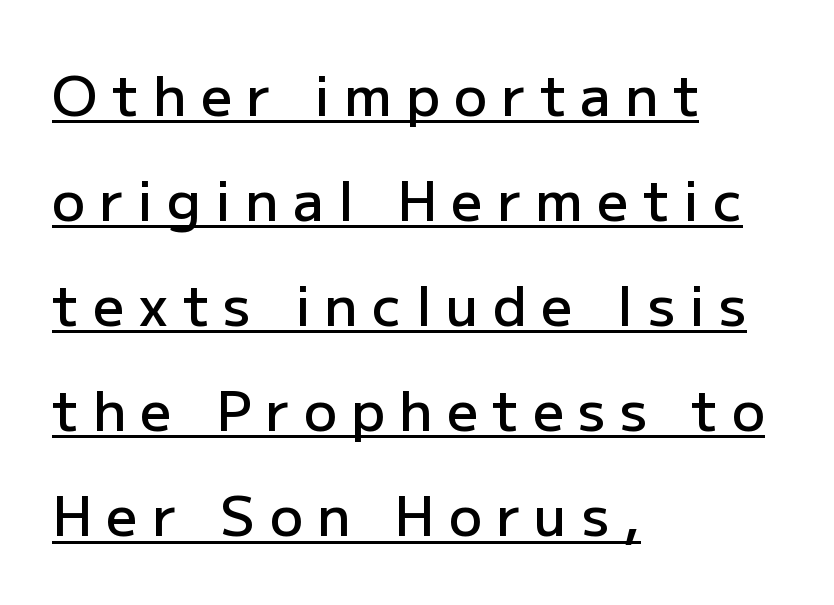
{"serif": "no", "italic": "no", "bold": "semi", "weight": "semibold", "width": "normal", "stroke_contrast": "low", "x_height": "medium", "monospaced": "no", "underline": "yes", "align": "left", "line_spacing": "loose", "line_spacing_ratio": 1.91, "letter_spacing": "wide", "letter_spacing_em": 0.26, "glyph_px": 55}
